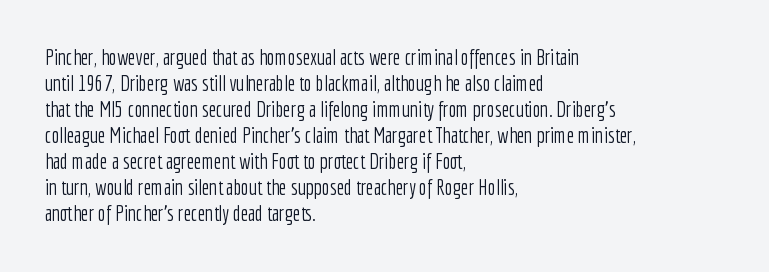
{"italic": "no", "bold": "no", "underline": "no", "align": "left", "line_spacing_ratio": 1.24, "letter_spacing": "normal", "letter_spacing_em": 0.0, "glyph_px": 21}
